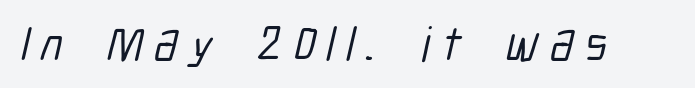
Think of a printed novel: that variable character pitch is what you see here. These lines have a slow, spaced-out rhythm from letter to letter. Glance below the letters and you will spot only blank space. Note: no serifs on the glyphs.
